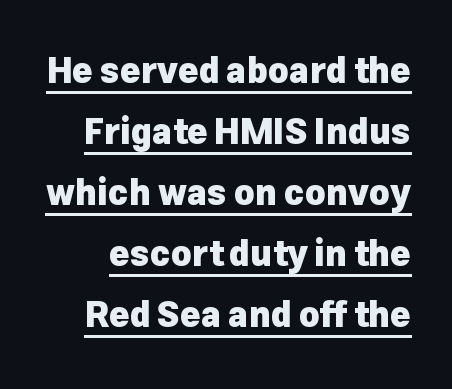
The image shows 35 px heavy sans-serif type, upright; set line spacing 1.74x, normal letter spacing, underlined; low stroke contrast and a medium x-height.
